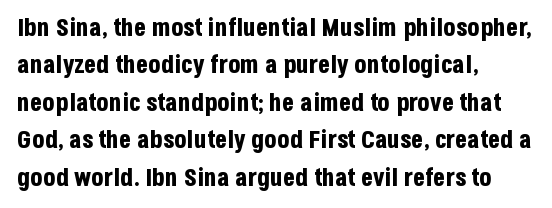
Baseline-to-baseline distance is the conventional proportion of letter height. The typesetter chose a ragged-right arrangement here. The zone under the glyphs is completely vacant. Typesetter's note: full bold, strokes at maximum text heaviness. In terms of posture, this sample is upright. The horizontal fit of the characters is conventional and even.
